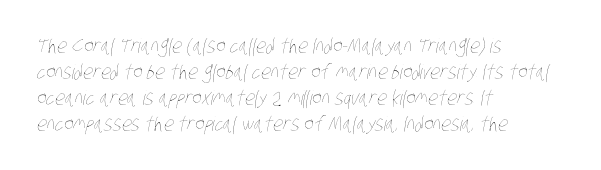
{"bold": "no", "underline": "no", "align": "left", "line_spacing": "normal", "line_spacing_ratio": 1.3, "letter_spacing": "normal", "letter_spacing_em": 0.0, "glyph_px": 20}
